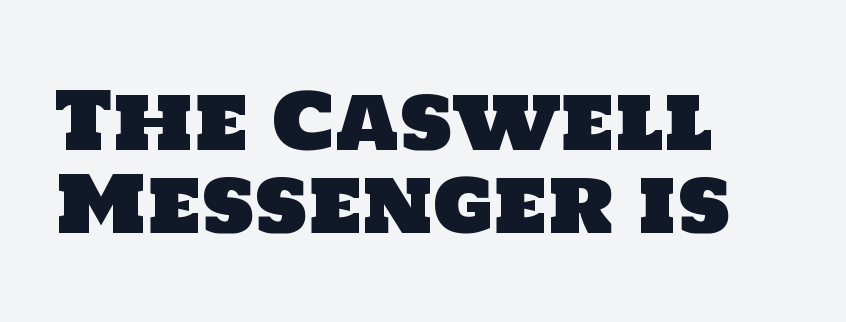
{"serif": "no", "width": "normal", "stroke_contrast": "low", "x_height": "large", "monospaced": "no", "underline": "no", "align": "left", "line_spacing": "tight", "line_spacing_ratio": 1.05, "letter_spacing": "normal", "letter_spacing_em": 0.0, "glyph_px": 79}
